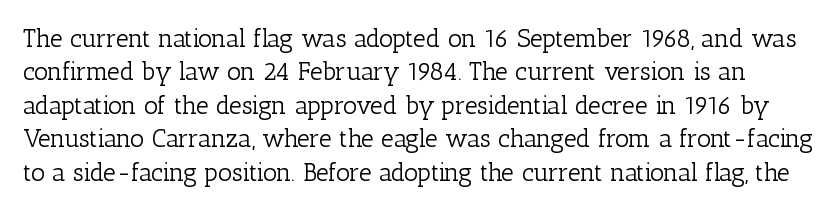
The image shows 25 px text type, upright; set normal line spacing (1.34x), normal letter spacing, not underlined.
